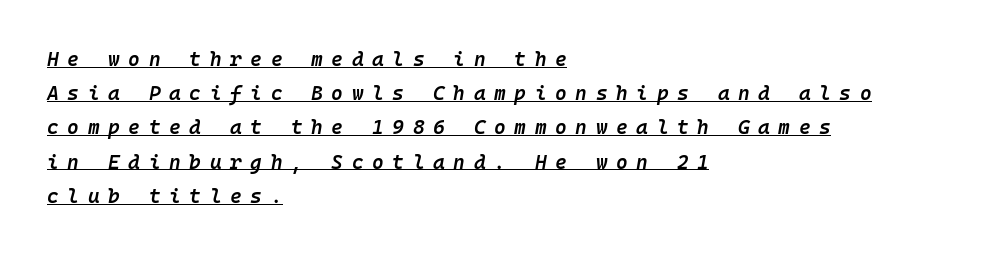
{"italic": "yes", "lean": "right", "slant_degrees": 10, "bold": "semi", "underline": "yes", "align": "left", "line_spacing_ratio": 1.71, "letter_spacing": "wide", "letter_spacing_em": 0.43, "glyph_px": 20}
